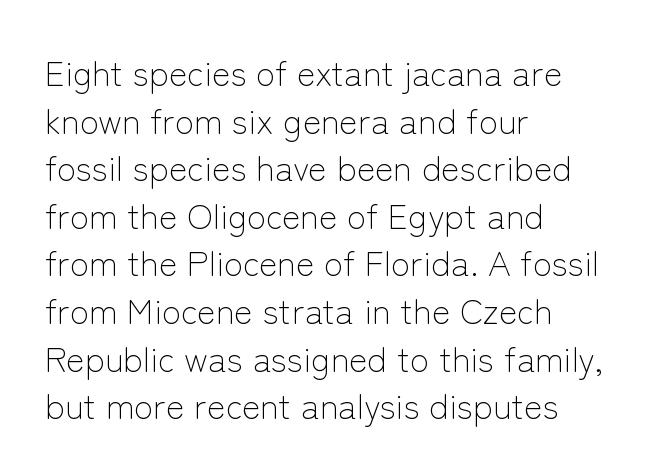
Q: Is the text bold? A: No.
Q: Is the text italic (slanted)? A: No, it is upright.
Q: Is the typeface a serif or a sans-serif typeface? A: Sans-serif.
Q: Is the text underlined? A: No.
Q: How is the paragraph aligned? A: Left-aligned.
Q: Is the spacing between letters normal or unusually wide? A: Normal.
Q: Is the spacing between lines tight, normal or loose? A: Normal.
Q: Width (condensed, normal, or wide)? A: Normal.
Q: Stroke contrast? A: Low.
Q: x-height? A: Medium.
Q: Monospaced? A: No.
